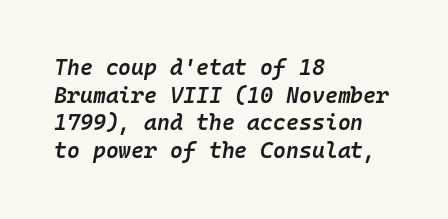
Reading down the column, the eye jumps a familiar distance to each next line. In terms of posture, this sample is oblique. The characters look somewhat weighty, a semibold short of true bold. The typesetter chose a ragged-right arrangement here. Tracking value appears to be zero — textbook default spacing. The passage shown is not underscored anywhere.
